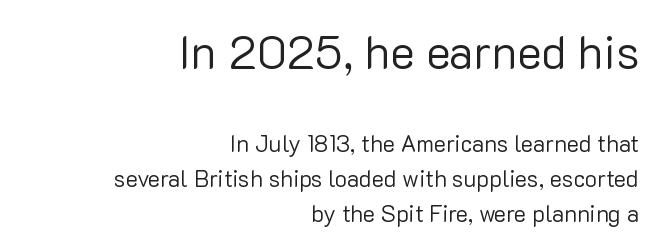
{"serif": "no", "italic": "no", "bold": "no", "weight": "regular", "width": "normal", "stroke_contrast": "low", "x_height": "medium", "monospaced": "no", "underline": "no", "align": "right", "line_spacing": "normal", "line_spacing_ratio": 1.52, "letter_spacing": "normal", "letter_spacing_em": 0.0, "larger_block": "first", "size_ratio": 2.0, "glyph_px": 46}
